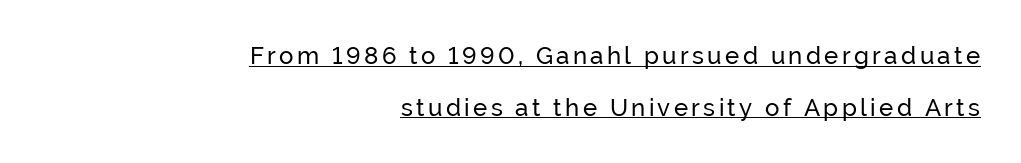
The block of text is sparse from top to bottom, with ample space between rows. The typesetter chose a ragged-left arrangement here. The words here are underlined. Italic: no, the glyphs are upright roman.
